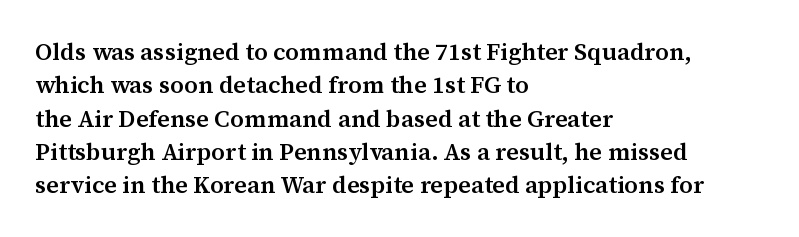
Does the lettering tilt? It doesn't — this is upright. Students, this is semibold: more ink than regular, less than bold. Is the block centered? No — it sits flush against the left margin. The block of text has a typical density, with ordinary space between rows.
